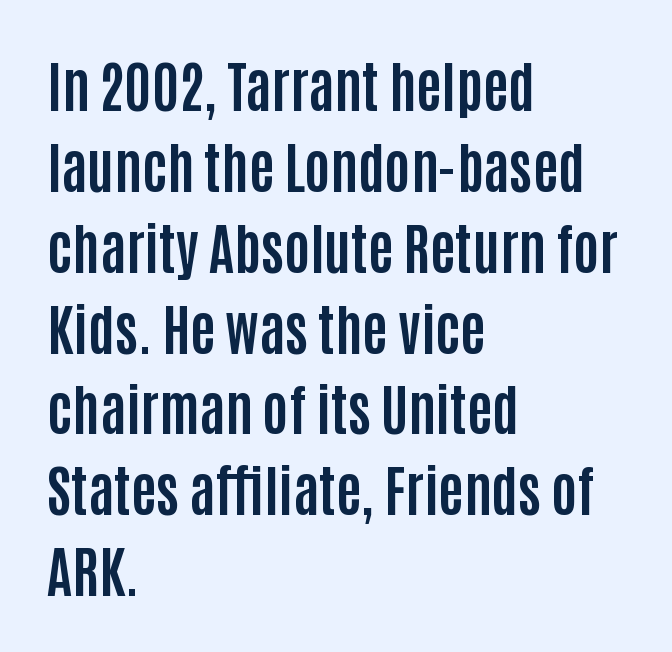
Q: Is the text bold? A: Yes.
Q: Is the text italic (slanted)? A: No, it is upright.
Q: Is the typeface a serif or a sans-serif typeface? A: Sans-serif.
Q: Is the text underlined? A: No.
Q: How is the paragraph aligned? A: Left-aligned.
Q: Is the spacing between letters normal or unusually wide? A: Normal.
Q: Is the spacing between lines tight, normal or loose? A: Normal.
Q: Width (condensed, normal, or wide)? A: Condensed.
Q: Stroke contrast? A: Low.
Q: x-height? A: Large.
Q: Monospaced? A: No.
